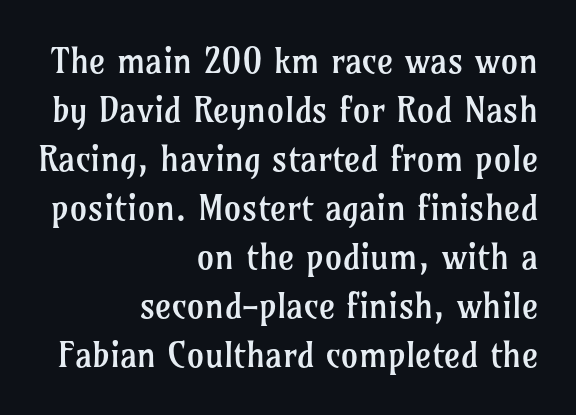
The passage shown stacks its lines at a standard gap. Think of a printed novel: that variable character pitch is what you see here. Words appear dense and cohesive because spacing is normal. Is the type heavy? It reads as light-to-regular instead.
